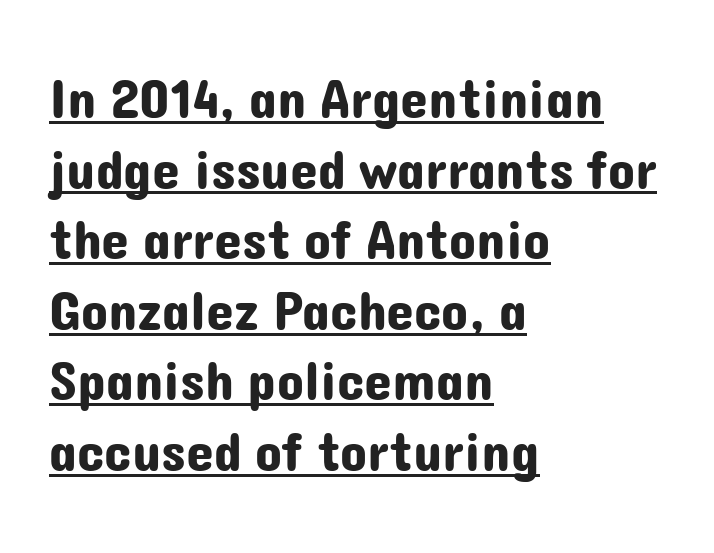
Q: Is the text italic (slanted)? A: No, it is upright.
Q: Is the typeface a serif or a sans-serif typeface? A: Sans-serif.
Q: Is the text underlined? A: Yes.
Q: How is the paragraph aligned? A: Left-aligned.
Q: Is the spacing between letters normal or unusually wide? A: Normal.
Q: Is the spacing between lines tight, normal or loose? A: Normal.
Q: Width (condensed, normal, or wide)? A: Normal.
Q: Stroke contrast? A: Low.
Q: x-height? A: Medium.
Q: Monospaced? A: No.
